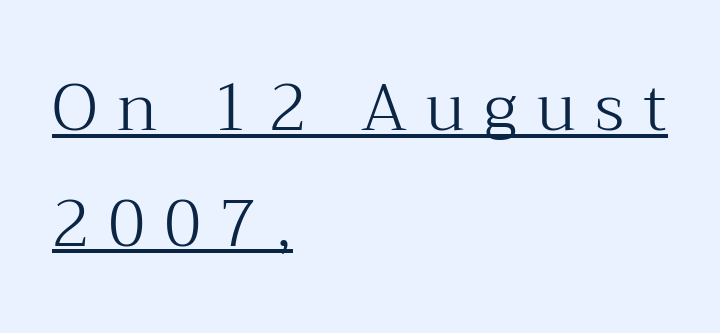
Spacing verdict: proportional, widths tailored to each character. The words here are underlined. You can tell it's not italic because the verticals are truly vertical. Line starts are locked; line ends wander. Inter-character spacing is expanded well beyond the font's built-in metrics.
